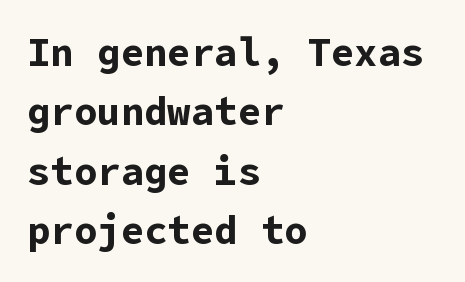
Chunky letters — that's bold for sure. Stroke terminals: plain, sans-serif. Alignment: flush left. A typesetter would call this zero additional tracking.
